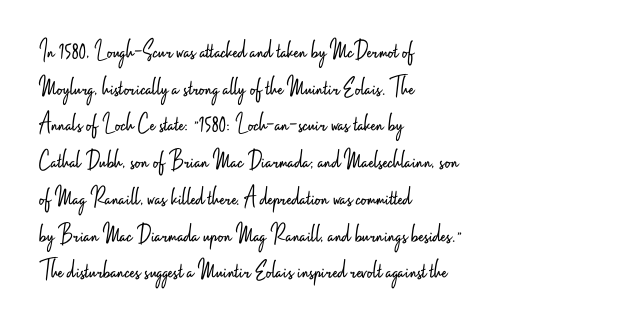
Reading down the block, your eye returns to a fixed left position each line. The strip under each line holds only bare page. Bold? No — there's no thickening of the strokes. Line spacing here is normal. Glyph-to-glyph distance matches everyday printed text.
